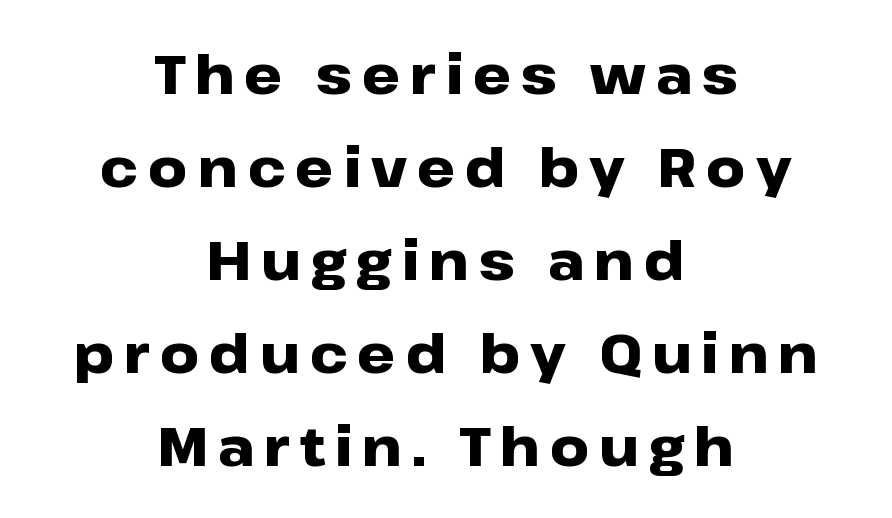
Q: Is the text bold? A: Yes.
Q: Is the text italic (slanted)? A: No, it is upright.
Q: Is the typeface a serif or a sans-serif typeface? A: Sans-serif.
Q: Is the text underlined? A: No.
Q: How is the paragraph aligned? A: Centered.
Q: Width (condensed, normal, or wide)? A: Wide.
Q: Stroke contrast? A: Low.
Q: x-height? A: Medium.
Q: Monospaced? A: No.
